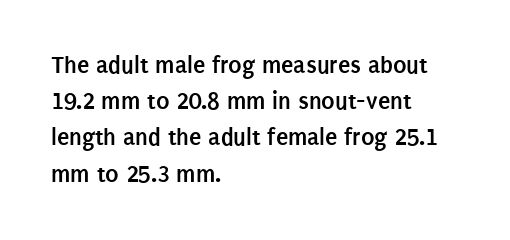
Q: Is the text bold? A: Yes.
Q: Is the text italic (slanted)? A: No, it is upright.
Q: Is the text underlined? A: No.
Q: How is the paragraph aligned? A: Left-aligned.
Q: Is the spacing between letters normal or unusually wide? A: Normal.
Q: Is the spacing between lines tight, normal or loose? A: Normal.
